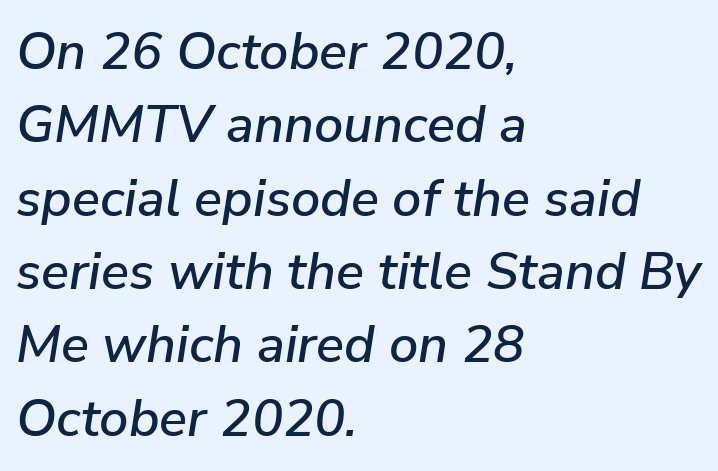
When letters slant like this, we call the style italic. The space directly below the letters is spotless. The block of text has a typical density, with ordinary space between rows. How are the letters spaced? Ordinarily, with no added tracking.
